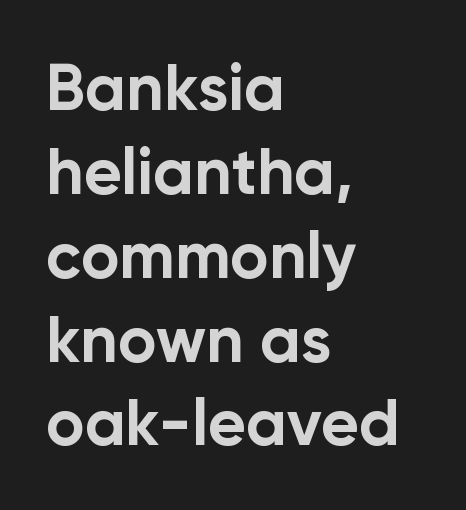
Q: Is the text bold? A: Yes.
Q: Is the text italic (slanted)? A: No, it is upright.
Q: Is the typeface a serif or a sans-serif typeface? A: Sans-serif.
Q: Is the text underlined? A: No.
Q: How is the paragraph aligned? A: Left-aligned.
Q: Is the spacing between letters normal or unusually wide? A: Normal.
Q: Is the spacing between lines tight, normal or loose? A: Normal.
Q: Width (condensed, normal, or wide)? A: Normal.
Q: Stroke contrast? A: Low.
Q: x-height? A: Medium.
Q: Monospaced? A: No.
